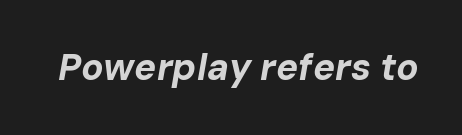
The image shows 37 px bold type, italic (leaning right); set normal letter spacing, not underlined; low stroke contrast and a medium x-height.
